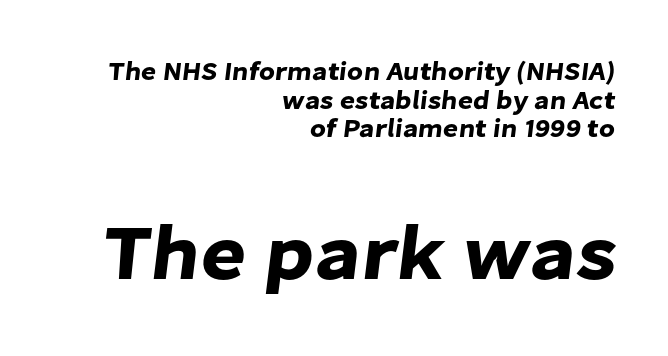
Spacing verdict: proportional, widths tailored to each character. Which margin do the lines hug? The right one — the left edge is uneven. Type style note: lacks serifs. Tracking value appears to be zero — textbook default spacing. Tightly led — the rows are bunched.
